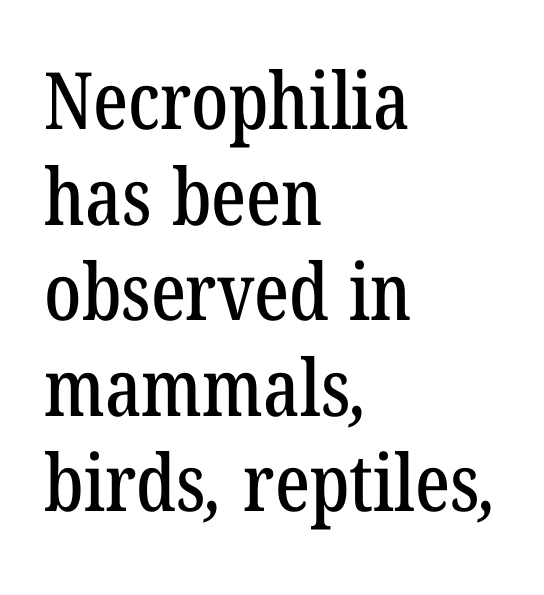
Q: Is the typeface a serif or a sans-serif typeface? A: Serif.
Q: Is the text underlined? A: No.
Q: How is the paragraph aligned? A: Left-aligned.
Q: Is the spacing between letters normal or unusually wide? A: Normal.
Q: Width (condensed, normal, or wide)? A: Condensed.
Q: Stroke contrast? A: Low.
Q: x-height? A: Medium.
Q: Monospaced? A: No.
